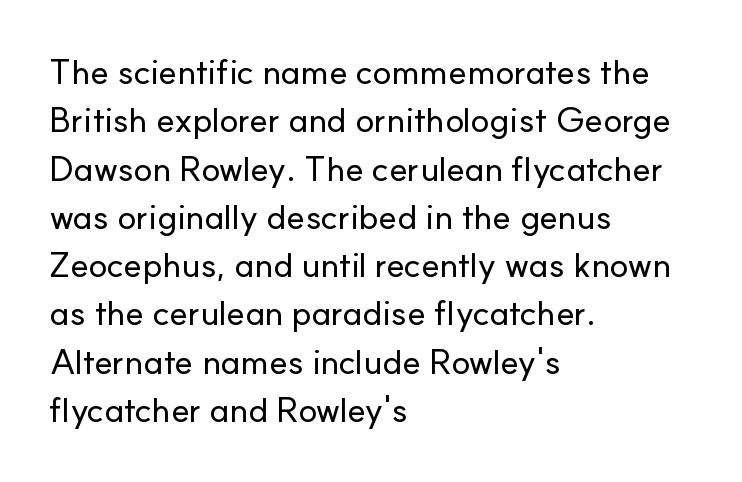
The image shows 35 px sans-serif type, upright; set left-aligned, normal line spacing (1.38x), normal letter spacing, not underlined; low stroke contrast and a small x-height.
